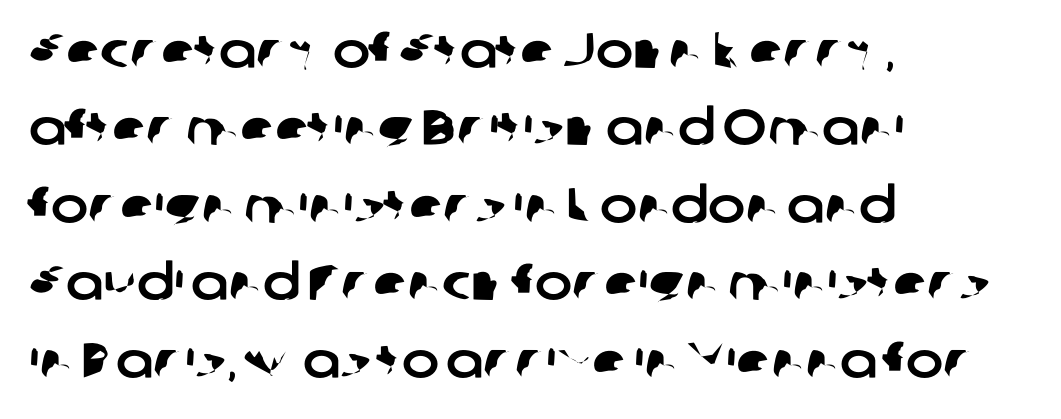
Q: Is the typeface a serif or a sans-serif typeface? A: Sans-serif.
Q: Is the text underlined? A: No.
Q: How is the paragraph aligned? A: Left-aligned.
Q: Is the spacing between letters normal or unusually wide? A: Normal.
Q: Is the spacing between lines tight, normal or loose? A: Normal.
Q: Width (condensed, normal, or wide)? A: Normal.
Q: Stroke contrast? A: Low.
Q: x-height? A: Medium.
Q: Monospaced? A: No.
